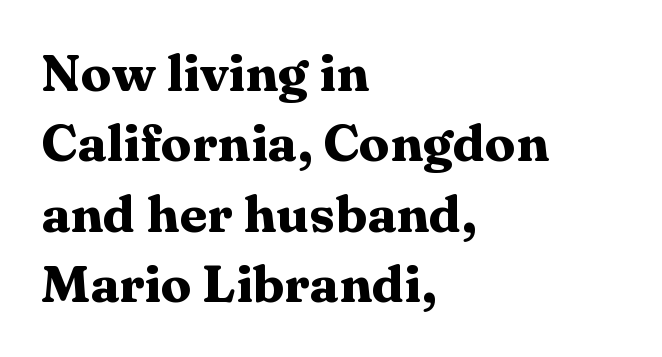
Q: Is the text bold? A: Yes.
Q: Is the text italic (slanted)? A: No, it is upright.
Q: Is the typeface a serif or a sans-serif typeface? A: Serif.
Q: Is the text underlined? A: No.
Q: How is the paragraph aligned? A: Left-aligned.
Q: Is the spacing between letters normal or unusually wide? A: Normal.
Q: Is the spacing between lines tight, normal or loose? A: Normal.
Q: Width (condensed, normal, or wide)? A: Wide.
Q: Stroke contrast? A: Medium.
Q: x-height? A: Medium.
Q: Monospaced? A: No.
